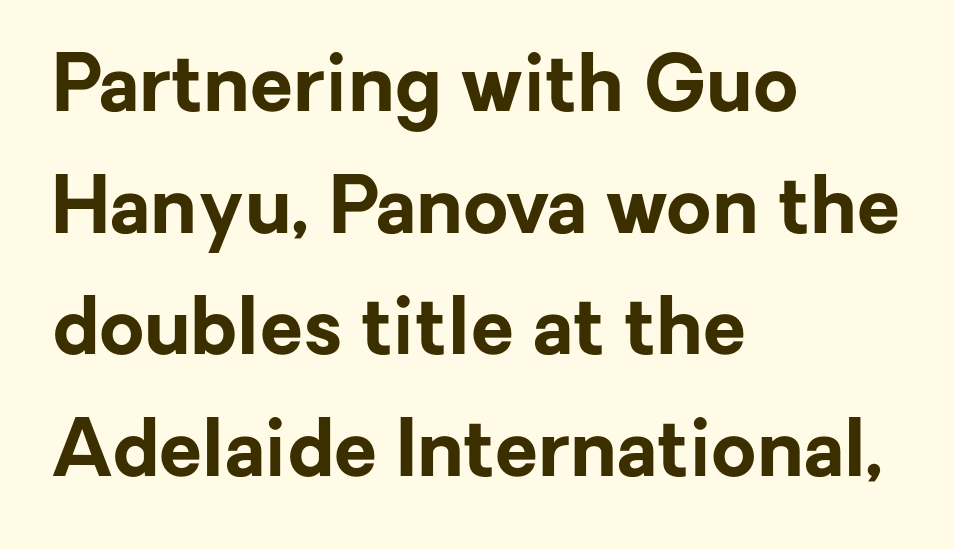
These lines sit exactly where default settings would place them. Check where the strokes stop: nothing finishes them off — pure sans. The words here are not underlined. Every stem runs plumb, perpendicular to the baseline. Looks like regular typesetting: each glyph gets only the width it needs. Teacher's note: observe the even left margin — that is flush-left alignment.
